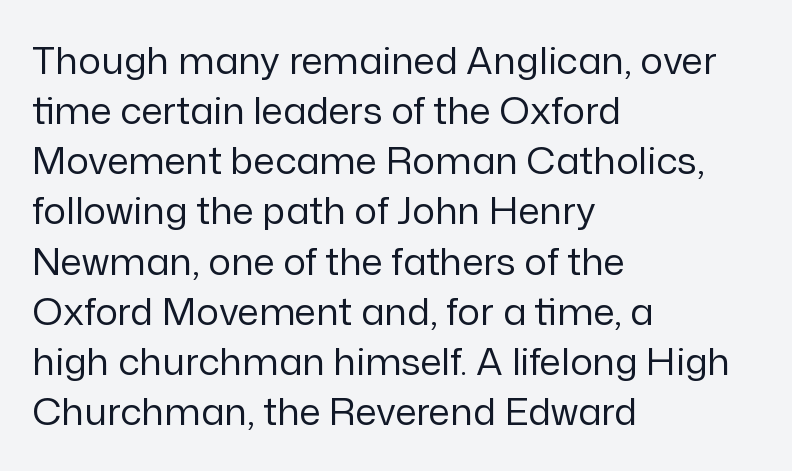
What kind of face is this? One without serifs — a sans. The typesetting does not lean heavy: it is not bold. Alignment: flush left. You could not count columns in this text — the font is proportionally spaced. Successive baselines arrive at the customary interval.
